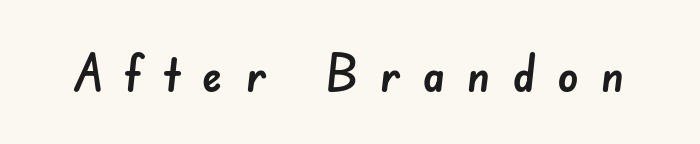
{"serif": "no", "width": "normal", "stroke_contrast": "low", "x_height": "small", "monospaced": "no", "underline": "no", "letter_spacing": "wide", "letter_spacing_em": 0.42, "glyph_px": 52}
